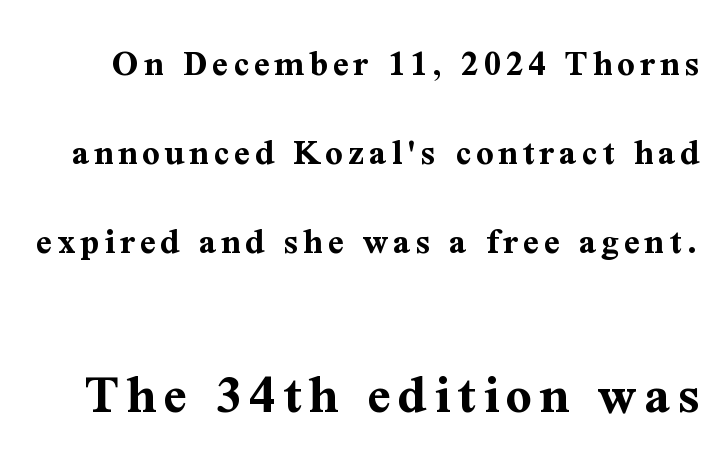
You can tell from the footed stems that serif type was used. Each row of text sits above clean, open space. Vertical strokes here are truly vertical. Leading is clearly above the norm, producing a sparse column. On the weight axis this lands at bold, roughly 700. Size contrast runs from small at the top to large at the bottom.
